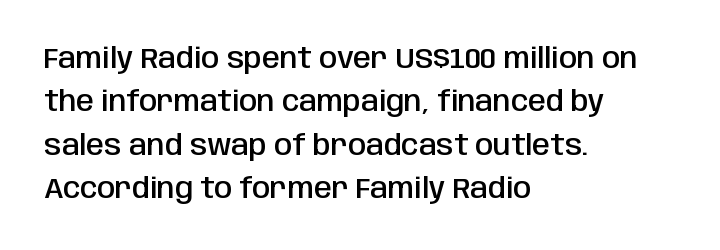
This rendering leaves character spacing at its baseline value. The lettering holds an erect, upright posture throughout. The typesetting leans somewhat heavy: a semibold. This sample has the flowing, uneven cadence of proportional lettering.
